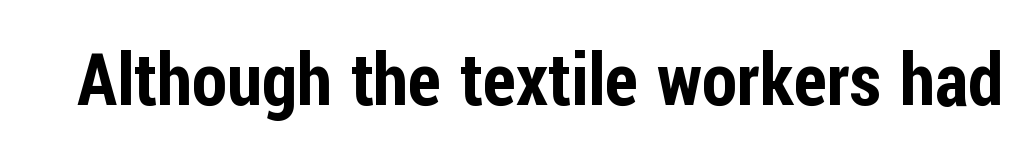
The image shows 72 px condensed sans-serif type, upright; set normal letter spacing, not underlined; low stroke contrast and a medium x-height.
